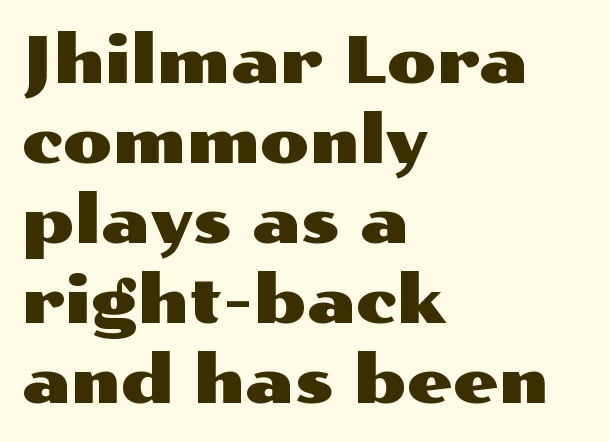
Examine the stroke ends and you'll find no serifs. Students, note that the glyphs here touch the page at normal intervals. Decoration check: the copy has no underline. Posture: upright roman. The face used here is proportionally spaced, like ordinary book or web type.
